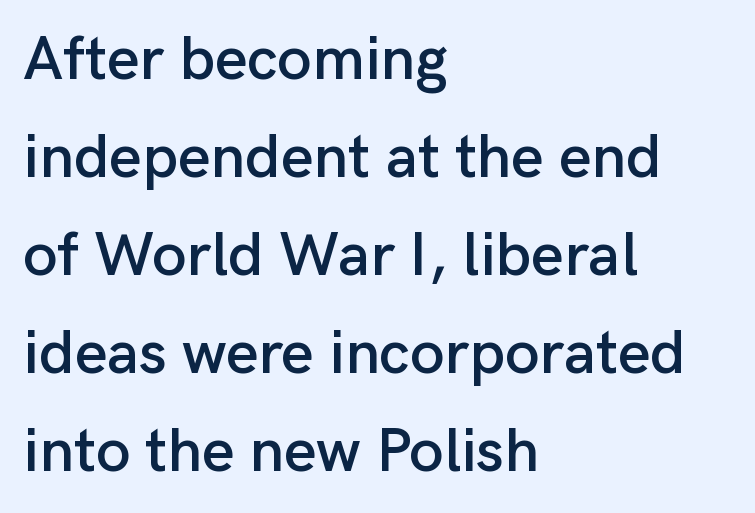
Horizontal alignment here is leftward, the default for most running prose. Is this a sans? Yes — the strokes have no serifs. The specimen reads as upright at a glance. Rows of type keep a routine distance in the vertical direction. The foot of each line stays bare and open.
